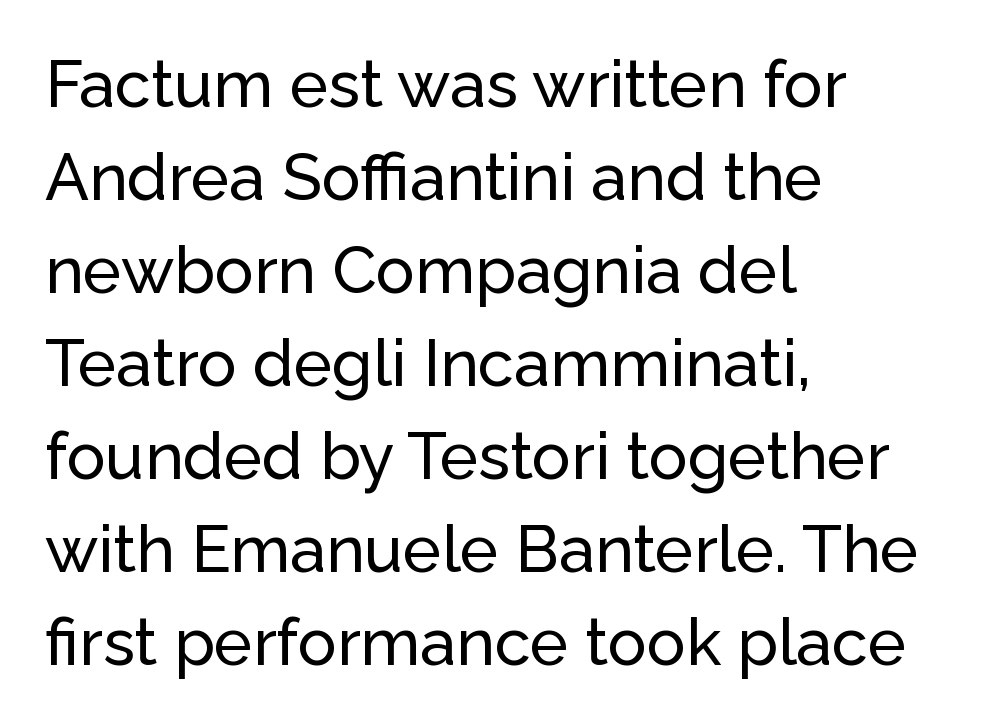
A clean baseline with only descenders dipping below it. Character widths vary here, with narrow letters taking less room than wide ones. The passage shown is typeset with a sans-serif family. This sample is left-justified, so line endings fall wherever the words run out. Tracking here is standard; glyphs follow each other at the usual distance. Students, observe: this is what conventionally led text looks like.
